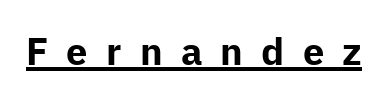
Q: Is the text bold? A: Yes.
Q: Is the text italic (slanted)? A: No, it is upright.
Q: Is the typeface a serif or a sans-serif typeface? A: Sans-serif.
Q: Is the text underlined? A: Yes.
Q: Is the spacing between letters normal or unusually wide? A: Unusually wide.
Q: Width (condensed, normal, or wide)? A: Normal.
Q: Stroke contrast? A: Low.
Q: x-height? A: Medium.
Q: Monospaced? A: No.
